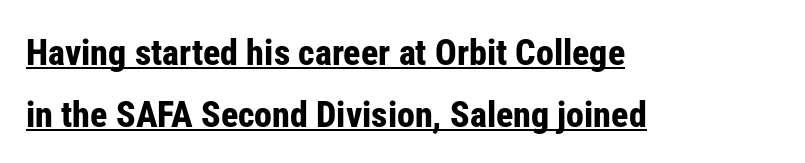
Q: Is the text bold? A: Yes.
Q: Is the text italic (slanted)? A: No, it is upright.
Q: Is the typeface a serif or a sans-serif typeface? A: Sans-serif.
Q: Is the text underlined? A: Yes.
Q: How is the paragraph aligned? A: Left-aligned.
Q: Is the spacing between letters normal or unusually wide? A: Normal.
Q: Width (condensed, normal, or wide)? A: Condensed.
Q: Stroke contrast? A: Low.
Q: x-height? A: Medium.
Q: Monospaced? A: No.
